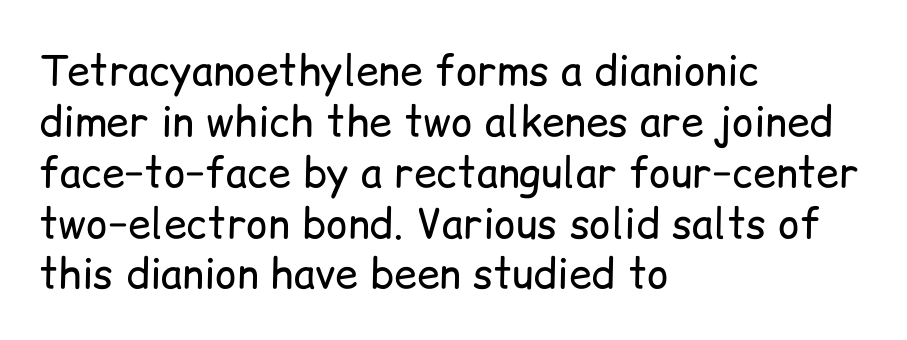
The paragraph has a hard left edge and a soft right edge. Caption: standard tracking, unaltered. Does the type have serifs? No, each stem ends abruptly. You could not count columns in this text — the font is proportionally spaced.
